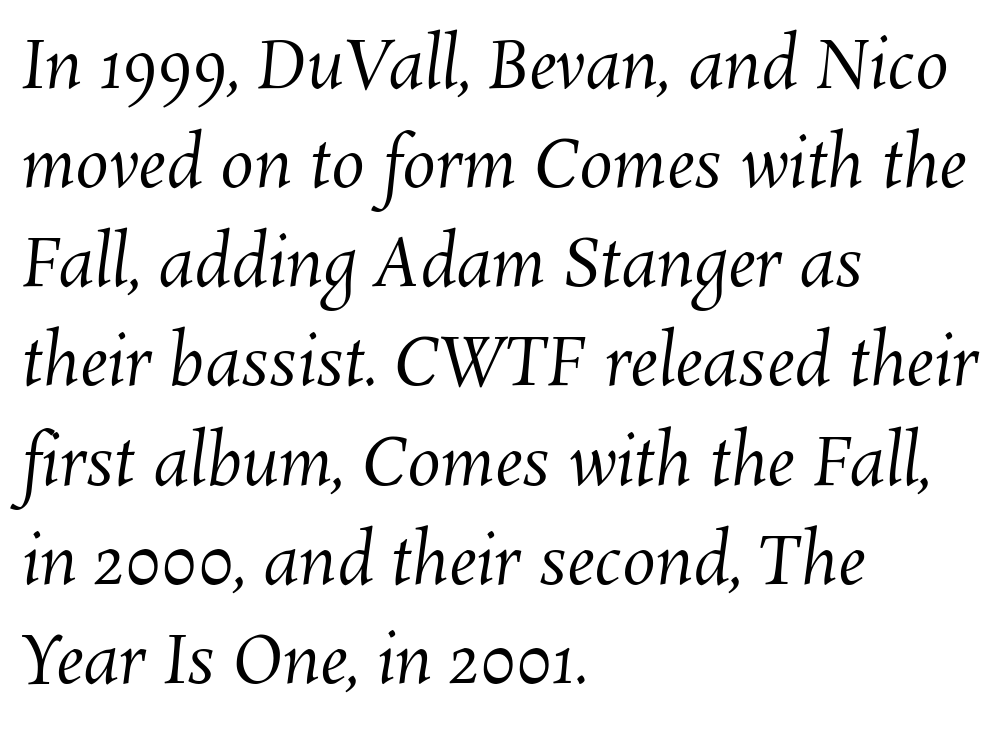
The gap between lines stays unmarked. Reading down the block, your eye returns to a fixed left position each line. Think standard paragraph weight, or any step lighter than that. The passage shown stacks its lines at a standard gap. The face used here is rendered with its standard letterfit. Character widths vary here, with narrow letters taking less room than wide ones.
